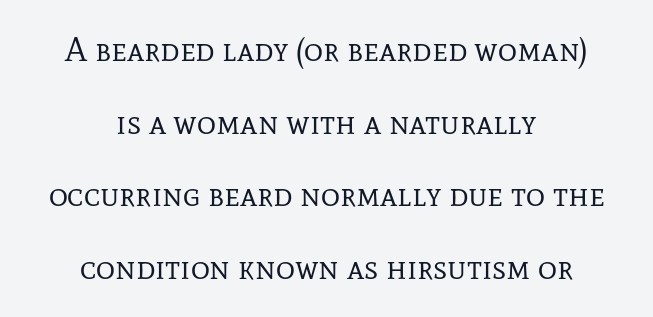
{"serif": "yes", "italic": "no", "bold": "no", "weight": "regular", "width": "normal", "stroke_contrast": "low", "x_height": "medium", "monospaced": "no", "underline": "no", "align": "center", "line_spacing": "loose", "line_spacing_ratio": 2.2, "letter_spacing": "normal", "letter_spacing_em": 0.0, "glyph_px": 33}
